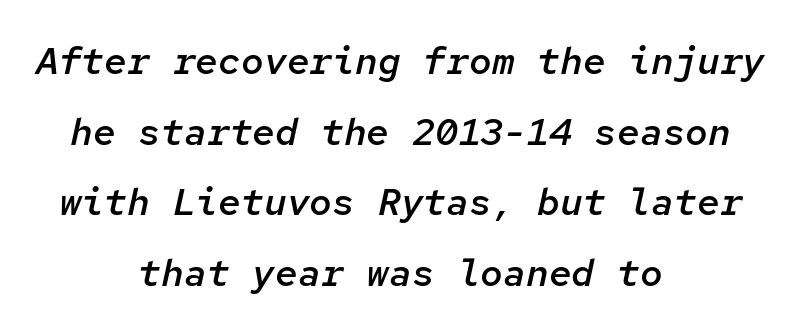
The image shows 38 px semibold type, italic (leaning right), monospaced; set centered, line spacing 1.86x, normal letter spacing, not underlined; low stroke contrast and a medium x-height.
